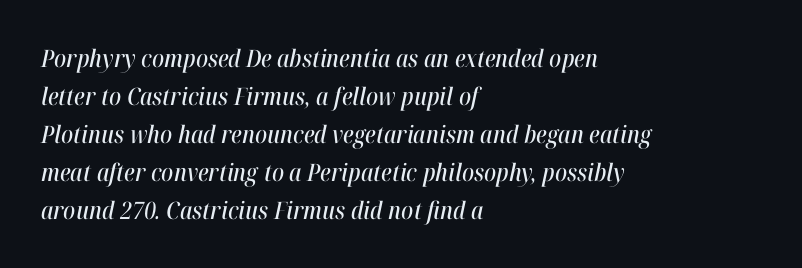
The image shows 24 px text type, italic (leaning right); set left-aligned, normal line spacing (1.58x), normal letter spacing, not underlined.
